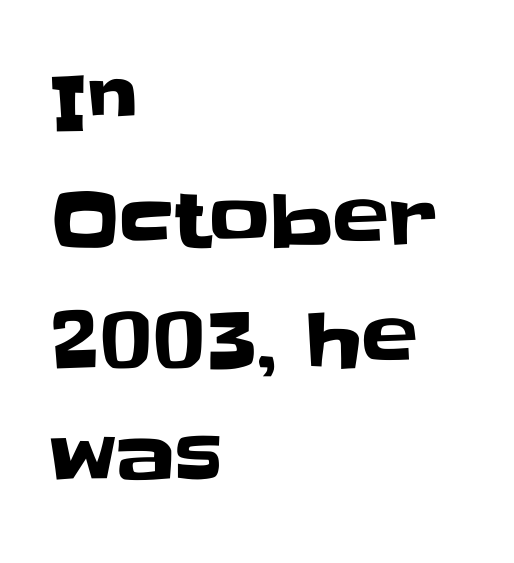
The image shows 75 px sans-serif type, upright; set left-aligned, normal line spacing (1.59x), normal letter spacing, not underlined; low stroke contrast and a large x-height.
